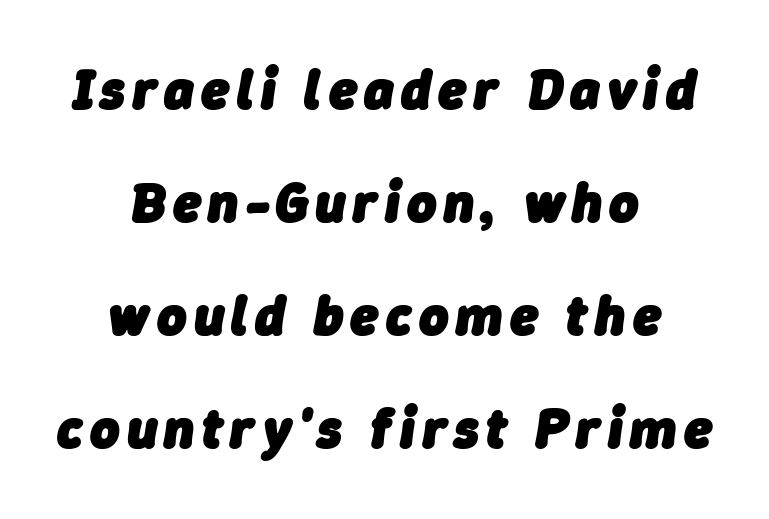
The image shows 56 px heavy type, italic (leaning right); set centered, loose line spacing (2.02x), not underlined; low stroke contrast and a medium x-height.
